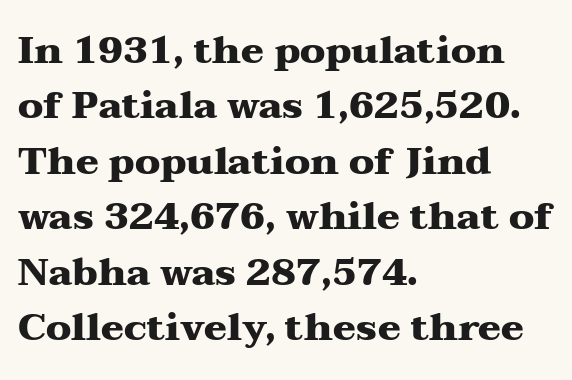
{"serif": "yes", "italic": "no", "bold": "yes", "weight": "heavy", "width": "wide", "stroke_contrast": "medium", "x_height": "medium", "monospaced": "no", "underline": "no", "align": "left", "line_spacing": "normal", "line_spacing_ratio": 1.46, "letter_spacing": "normal", "letter_spacing_em": 0.0, "glyph_px": 38}
